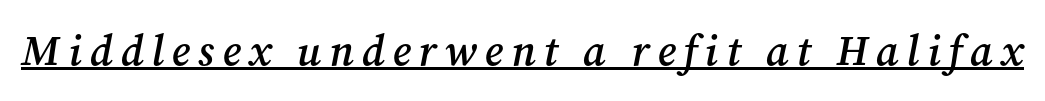
Q: Is the text bold? A: Semi-bold.
Q: Is the text italic (slanted)? A: Yes, it leans right by about 12 degrees.
Q: Is the typeface a serif or a sans-serif typeface? A: Serif.
Q: Is the text underlined? A: Yes.
Q: Width (condensed, normal, or wide)? A: Normal.
Q: Stroke contrast? A: Medium.
Q: x-height? A: Medium.
Q: Monospaced? A: No.
